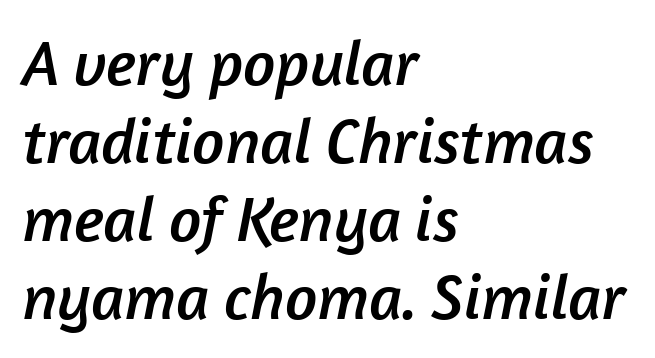
This sample uses a sans-serif face. Spacing between characters is what you'd get straight out of the box. The space beneath each line is pristine and unruled. Here the designer chose a conventional face with non-uniform glyph widths.
